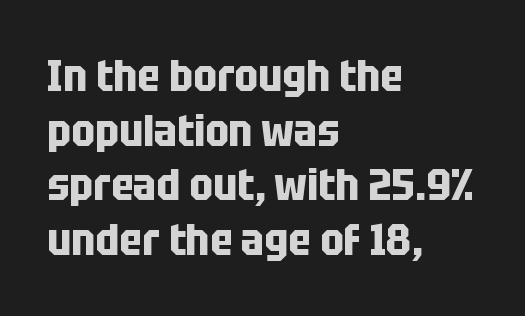
The ragged edge is on the right, which tells us the setting is flush left. What stands out about the letter spacing? Nothing — it is the standard amount. No feet cap the strokes, marking this as sans-serif type. Think of a printed novel: that variable character pitch is what you see here.
